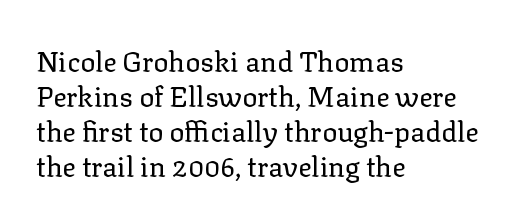
Looks like regular typesetting: each glyph gets only the width it needs. The gaps between neighbouring characters are ordinary and unremarkable. The rows are spaced the way most documents space them. Font category for this specimen: serif.
